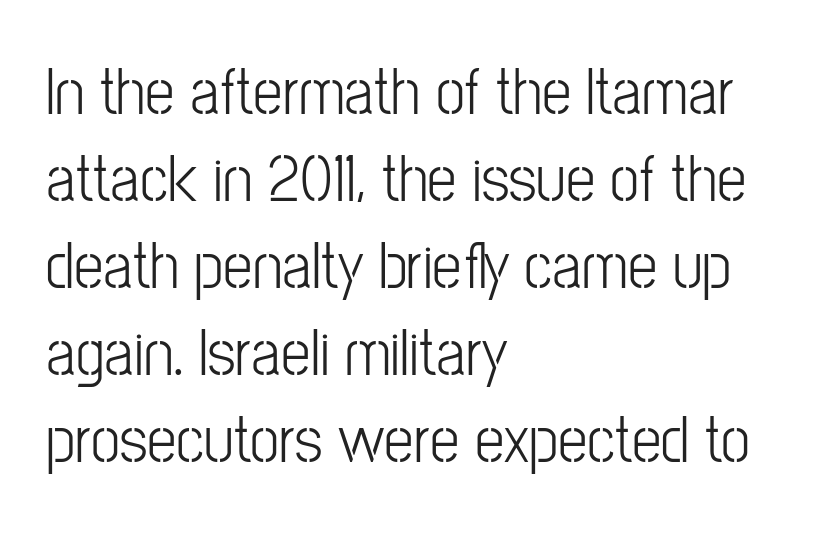
The image shows 66 px light, condensed sans-serif type, upright; set left-aligned, normal line spacing (1.32x), normal letter spacing, not underlined; low stroke contrast and a medium x-height.
